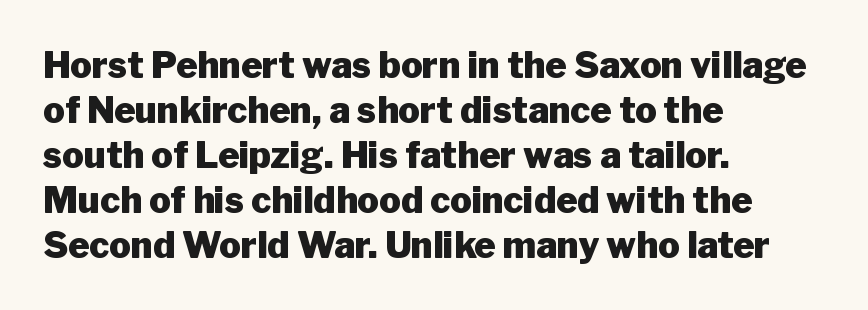
{"serif": "no", "italic": "no", "bold": "yes", "weight": "heavy", "width": "normal", "stroke_contrast": "low", "x_height": "medium", "monospaced": "no", "underline": "no", "align": "left", "line_spacing": "normal", "line_spacing_ratio": 1.25, "letter_spacing": "normal", "letter_spacing_em": 0.0, "glyph_px": 36}
